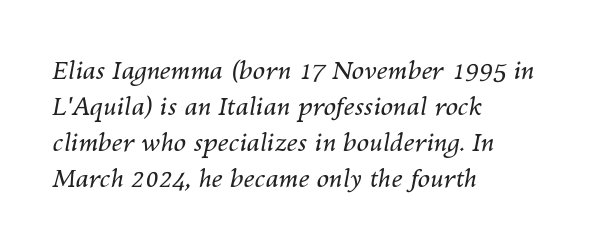
{"italic": "yes", "lean": "right", "slant_degrees": 10, "bold": "no", "underline": "no", "align": "left", "line_spacing": "normal", "line_spacing_ratio": 1.44, "letter_spacing": "normal", "letter_spacing_em": 0.0, "glyph_px": 25}
